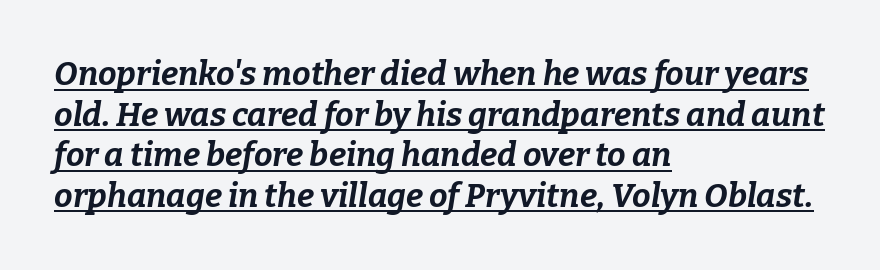
The image shows 33 px bold type, italic (leaning right); set left-aligned, line spacing 1.23x, normal letter spacing, underlined; low stroke contrast and a medium x-height.
